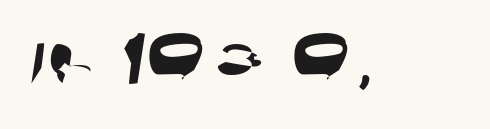
The image shows 72 px wide sans-serif type; set normal letter spacing, not underlined; low stroke contrast and a large x-height.
